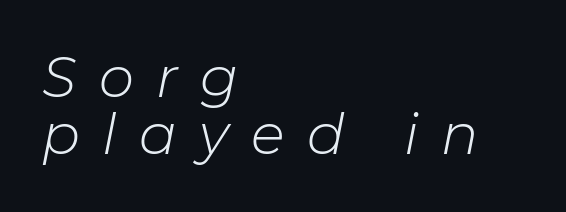
{"italic": "yes", "lean": "right", "slant_degrees": 11, "bold": "no", "weight": "light", "width": "normal", "stroke_contrast": "low", "x_height": "medium", "monospaced": "no", "underline": "no", "align": "left", "line_spacing": "tight", "line_spacing_ratio": 1.02, "letter_spacing": "wide", "letter_spacing_em": 0.4, "glyph_px": 56}
